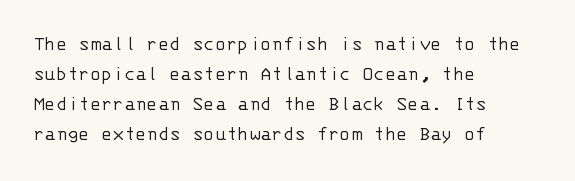
{"italic": "no", "bold": "no", "underline": "no", "align": "left", "line_spacing": "normal", "line_spacing_ratio": 1.43, "letter_spacing": "normal", "letter_spacing_em": 0.0, "glyph_px": 21}
